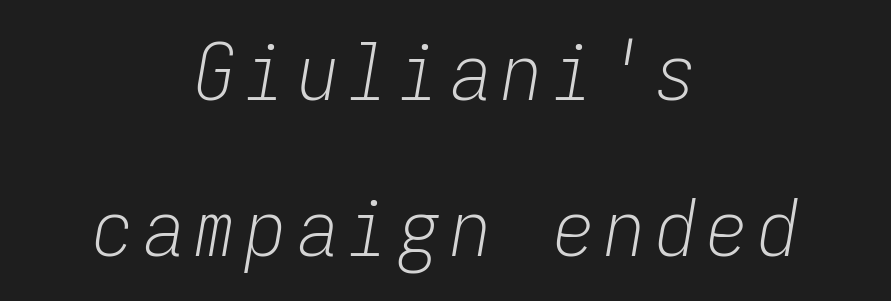
{"italic": "yes", "lean": "right", "slant_degrees": 9, "bold": "no", "weight": "light", "width": "condensed", "stroke_contrast": "low", "x_height": "medium", "monospaced": "yes", "underline": "no", "align": "center", "line_spacing": "loose", "line_spacing_ratio": 1.95, "glyph_px": 80}
